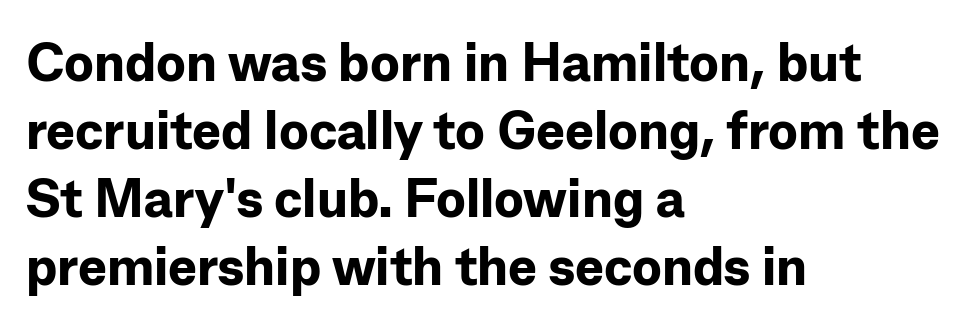
The image shows 54 px bold sans-serif type, upright; set left-aligned, normal line spacing (1.26x), normal letter spacing, not underlined; low stroke contrast and a medium x-height.
